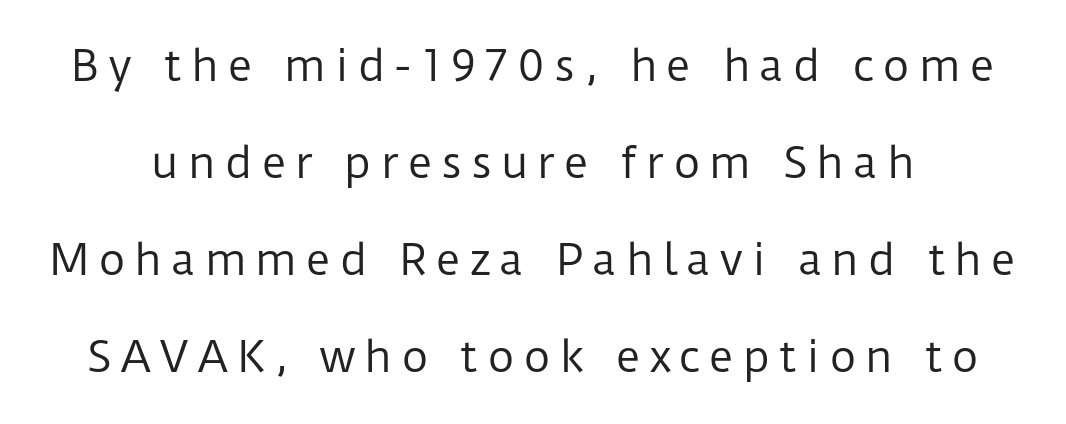
A typesetter would call this heavily tracked-out type. No italicization has been applied; the sample stays upright. The passage shown is typed in a proportional face where columns would drift. A quiet, ordinary-to-light weight characterises the typeface.
